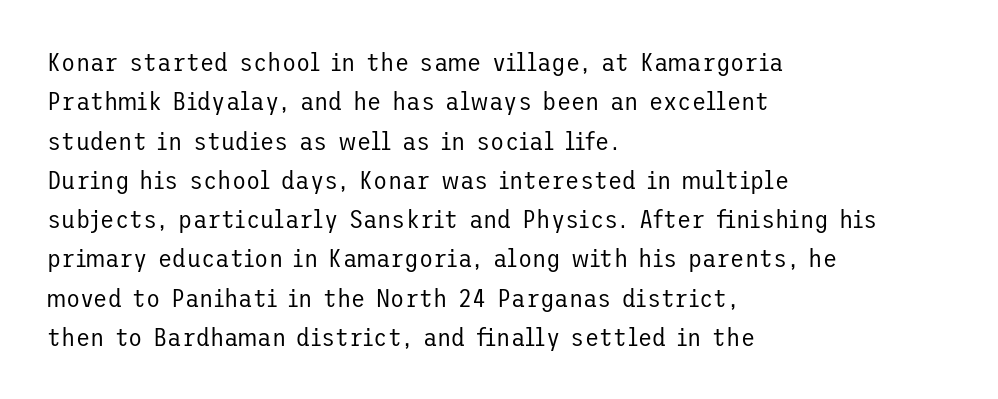
The image shows 26 px text type, upright; set left-aligned, normal line spacing (1.51x), normal letter spacing, not underlined.
